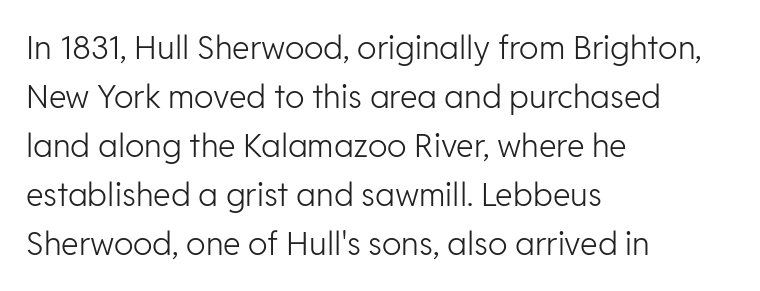
The typography opts for an upright posture over an oblique one. I'd call this a sans setting — the letters go barefoot. Caption: multi-line text, flush left, ragged right. Underlining? Definitely not there. The designer left line spacing at the default.
